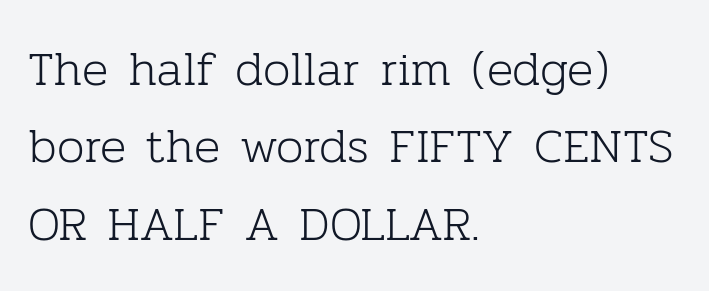
The image shows 49 px light serif type, upright; set left-aligned, normal line spacing (1.58x), normal letter spacing, not underlined; low stroke contrast and a medium x-height.
